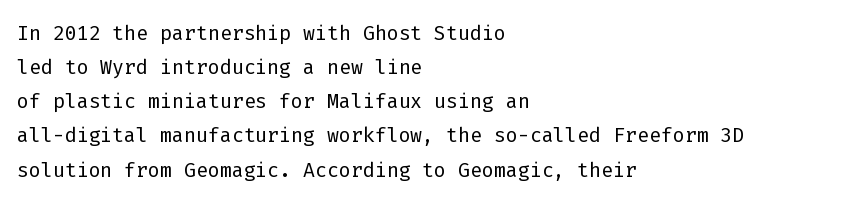
All the whitespace from short lines collects on the right. In terms of letterform style, serifs are entirely absent. The face used here is monospaced, like something from a code editor. Quick note: underline off. The typesetting does not lean heavy: it is not bold. The typography opts for an upright posture over an oblique one.
